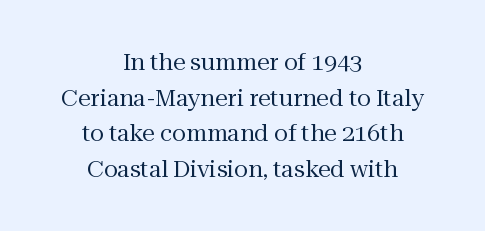
Q: Is the text bold? A: No.
Q: Is the text italic (slanted)? A: No, it is upright.
Q: Is the text underlined? A: No.
Q: How is the paragraph aligned? A: Centered.
Q: Is the spacing between letters normal or unusually wide? A: Normal.
Q: Is the spacing between lines tight, normal or loose? A: Normal.
